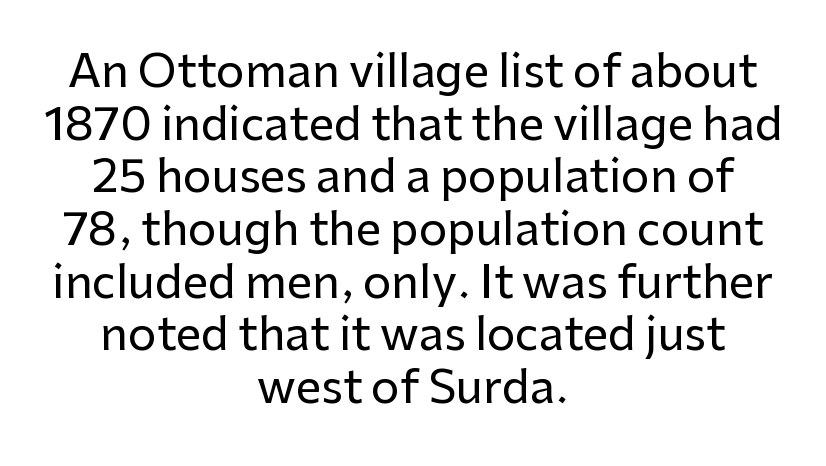
{"serif": "no", "italic": "no", "width": "normal", "stroke_contrast": "low", "x_height": "medium", "monospaced": "no", "underline": "no", "align": "center", "line_spacing_ratio": 1.17, "letter_spacing": "normal", "letter_spacing_em": 0.0, "glyph_px": 45}
